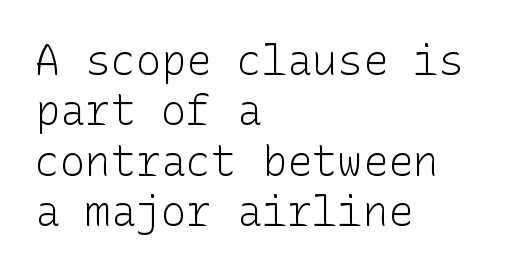
Q: Is the text bold? A: No.
Q: Is the text italic (slanted)? A: No, it is upright.
Q: Is the typeface a serif or a sans-serif typeface? A: Sans-serif.
Q: Is the text underlined? A: No.
Q: How is the paragraph aligned? A: Left-aligned.
Q: Is the spacing between letters normal or unusually wide? A: Normal.
Q: Width (condensed, normal, or wide)? A: Normal.
Q: Stroke contrast? A: Low.
Q: x-height? A: Medium.
